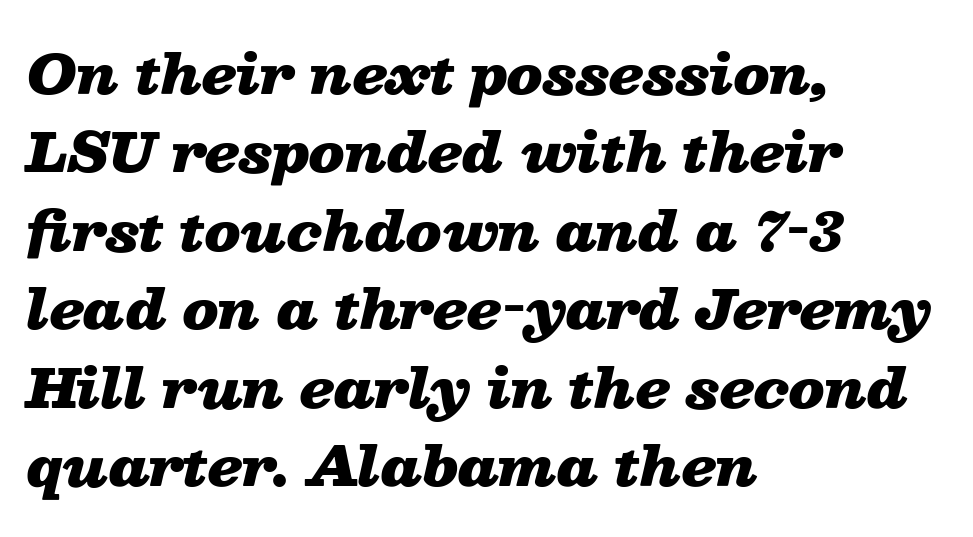
The image shows 53 px heavy, wide type, italic (leaning right); set left-aligned, normal line spacing (1.48x), normal letter spacing, not underlined; low stroke contrast and a medium x-height.
